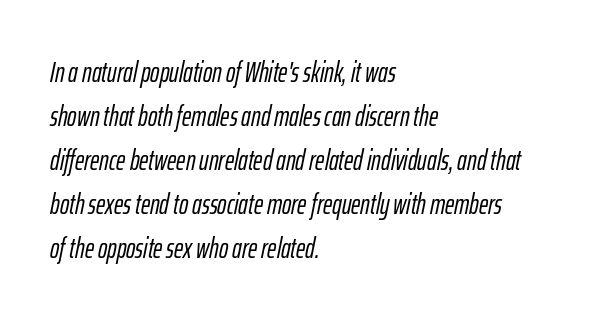
Is the type slanted? Yes — the strokes lean at a clear angle. Think of a printed novel: that variable character pitch is what you see here. These lines are set flush left with a ragged right edge. Quick note: interline space is typical. The zone under the glyphs is completely vacant.
